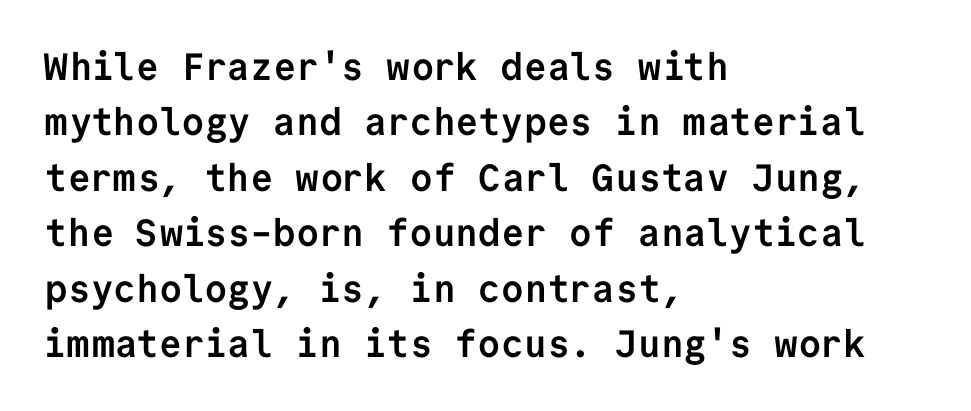
The zone under the glyphs is completely vacant. Each word holds together tightly as a unit, with standard inter-letter gaps. The letters march in equal steps, a hallmark of fixed-pitch type. Vertically, the passage feels balanced, rows spaced as you'd expect. Set as a true bold cut, around the 700 mark. The rag falls on the right side of this text block.
